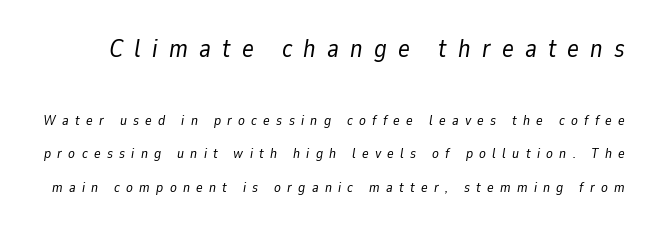
Q: Is the text bold? A: No.
Q: Is the text italic (slanted)? A: Yes, it leans right by about 9 degrees.
Q: Is the text underlined? A: No.
Q: Is the spacing between letters normal or unusually wide? A: Unusually wide.
Q: Is the spacing between lines tight, normal or loose? A: Loose.
Q: Which block of text is set in a larger size, the first (top) or the second (bottom)? A: The first (top) one.
